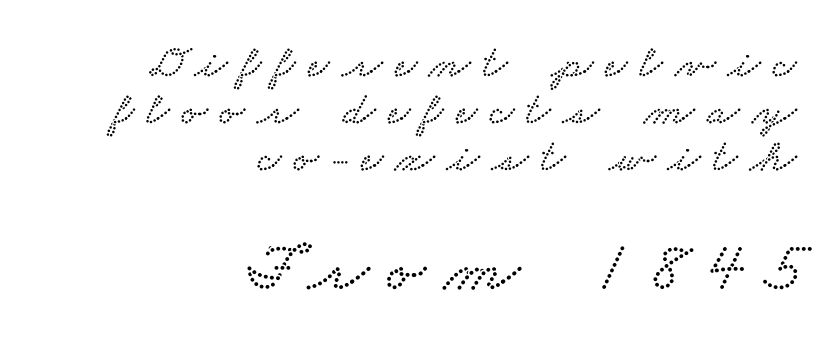
{"serif": "yes", "width": "wide", "stroke_contrast": "low", "x_height": "small", "monospaced": "no", "underline": "no", "align": "right", "line_spacing": "tight", "line_spacing_ratio": 1.0, "letter_spacing": "wide", "letter_spacing_em": 0.27, "larger_block": "second", "size_ratio": 1.49, "glyph_px": 70}
